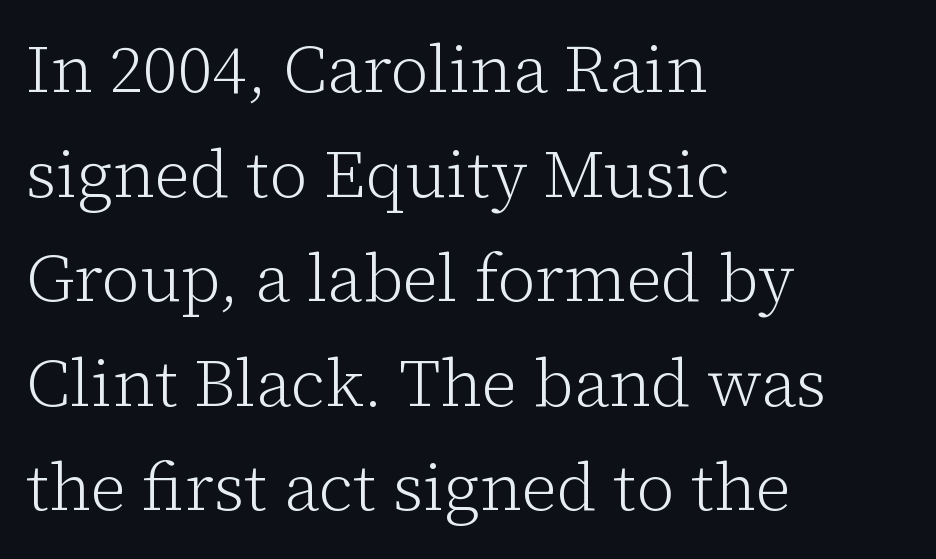
{"serif": "yes", "italic": "no", "bold": "no", "weight": "light", "width": "normal", "stroke_contrast": "low", "x_height": "medium", "monospaced": "no", "underline": "no", "align": "left", "line_spacing": "normal", "line_spacing_ratio": 1.56, "letter_spacing": "normal", "letter_spacing_em": 0.0, "glyph_px": 67}
